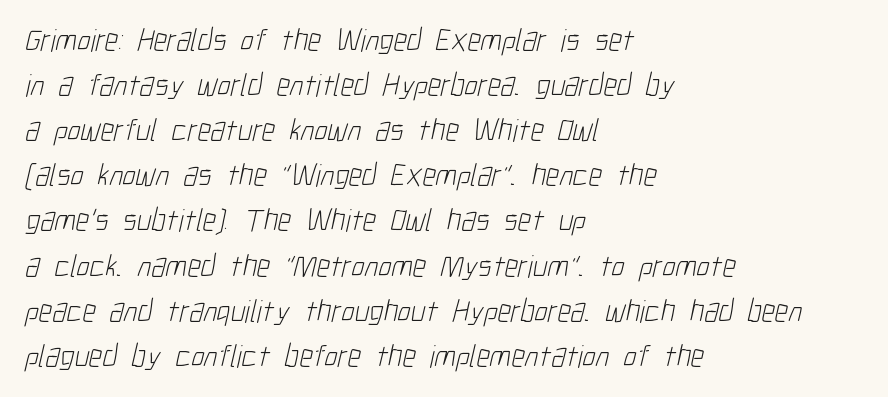
{"serif": "no", "bold": "no", "weight": "light", "width": "condensed", "stroke_contrast": "low", "x_height": "medium", "monospaced": "no", "underline": "no", "align": "left", "line_spacing": "normal", "line_spacing_ratio": 1.41, "letter_spacing": "normal", "letter_spacing_em": 0.0, "glyph_px": 32}
